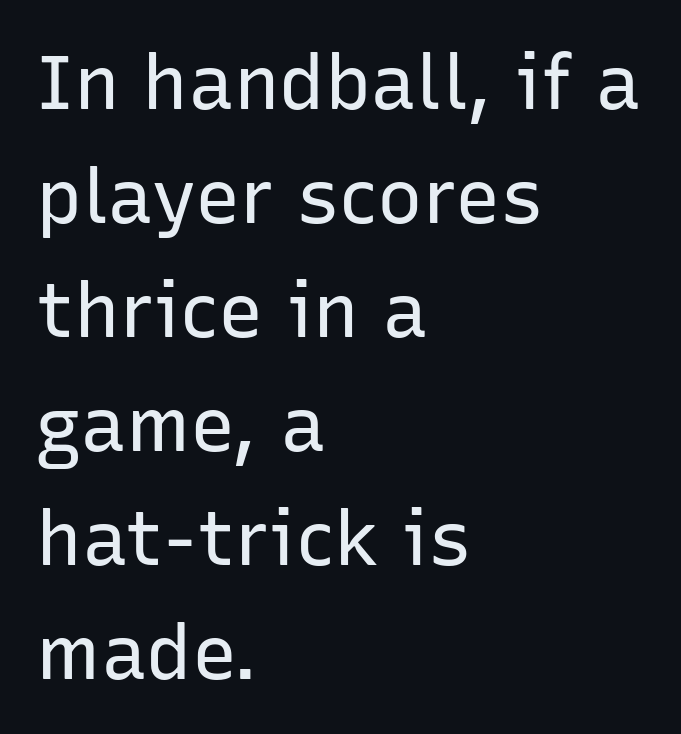
Notice how descenders clear the ascenders below comfortably — that's standard leading. The rag falls on the right side of this text block. The strokes are not fattened; the text isn't bold. The letters advance in unequal steps, a hallmark of proportional type.
